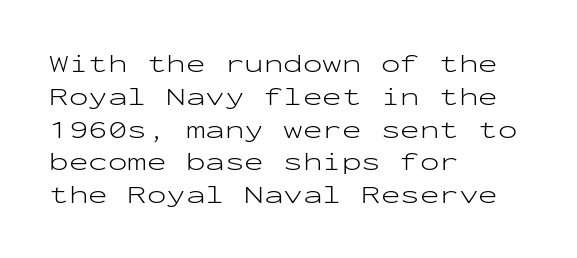
{"italic": "no", "bold": "no", "underline": "no", "align": "left", "line_spacing": "normal", "line_spacing_ratio": 1.26, "letter_spacing": "normal", "letter_spacing_em": 0.0, "glyph_px": 26}
